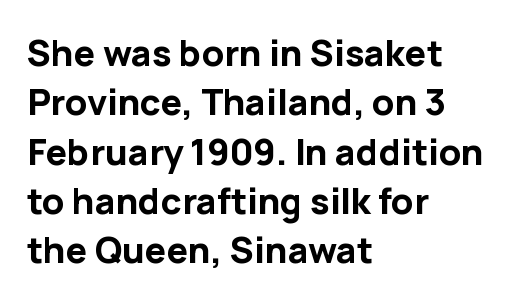
Vertical strokes here are truly vertical. Stroke thickness is high; the sample reads as a true bold. The typesetter chose a ragged-right arrangement here. Stroke terminals: plain, sans-serif.
